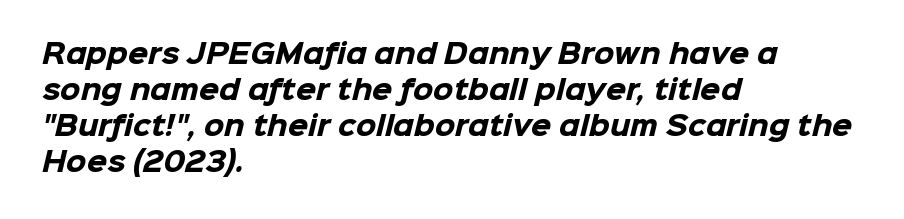
{"bold": "yes", "underline": "no", "align": "left", "line_spacing": "normal", "line_spacing_ratio": 1.38, "letter_spacing": "normal", "letter_spacing_em": 0.0, "glyph_px": 26}
